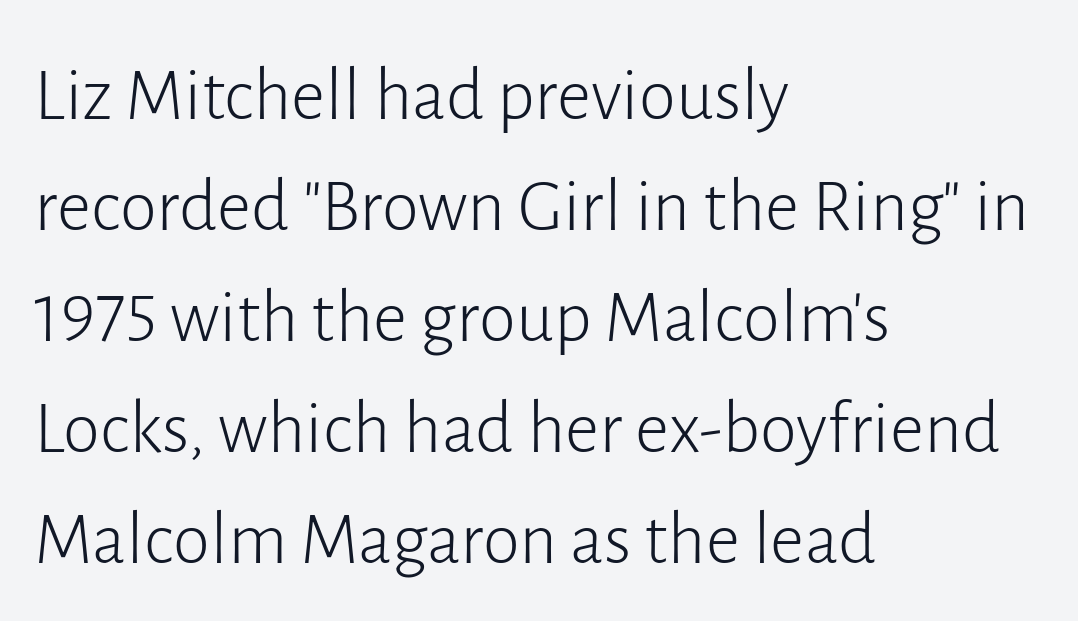
The image shows 75 px light sans-serif type, upright; set left-aligned, normal line spacing (1.48x), normal letter spacing, not underlined; low stroke contrast and a medium x-height.
